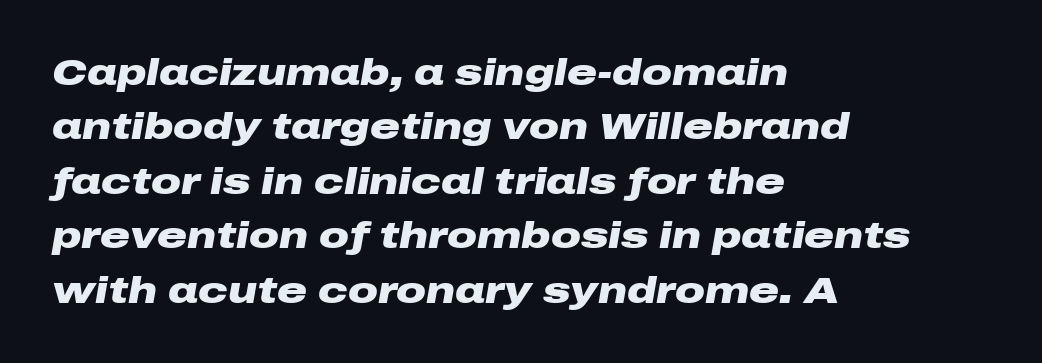
This rendering leaves character spacing at its baseline value. Slant detected: the letters are inclined. This sample keeps an unexceptional amount of space between lines. Only glyphs here, with clear space below each row. These lines are rendered in a variable-pitch font.
